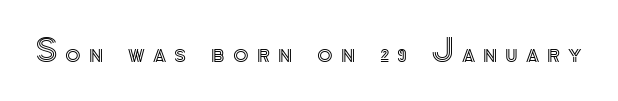
{"italic": "no", "width": "normal", "x_height": "small", "monospaced": "no", "underline": "no", "letter_spacing": "wide", "letter_spacing_em": 0.25, "glyph_px": 32}
